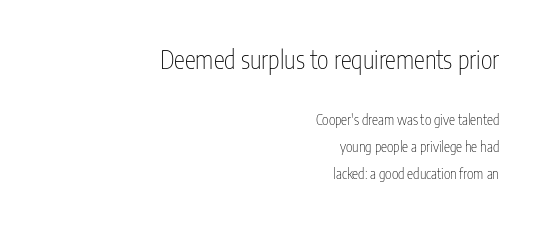
{"italic": "no", "bold": "no", "underline": "no", "align": "right", "line_spacing": "loose", "line_spacing_ratio": 1.9, "letter_spacing": "normal", "letter_spacing_em": 0.0, "larger_block": "first", "size_ratio": 1.79, "glyph_px": 25}
